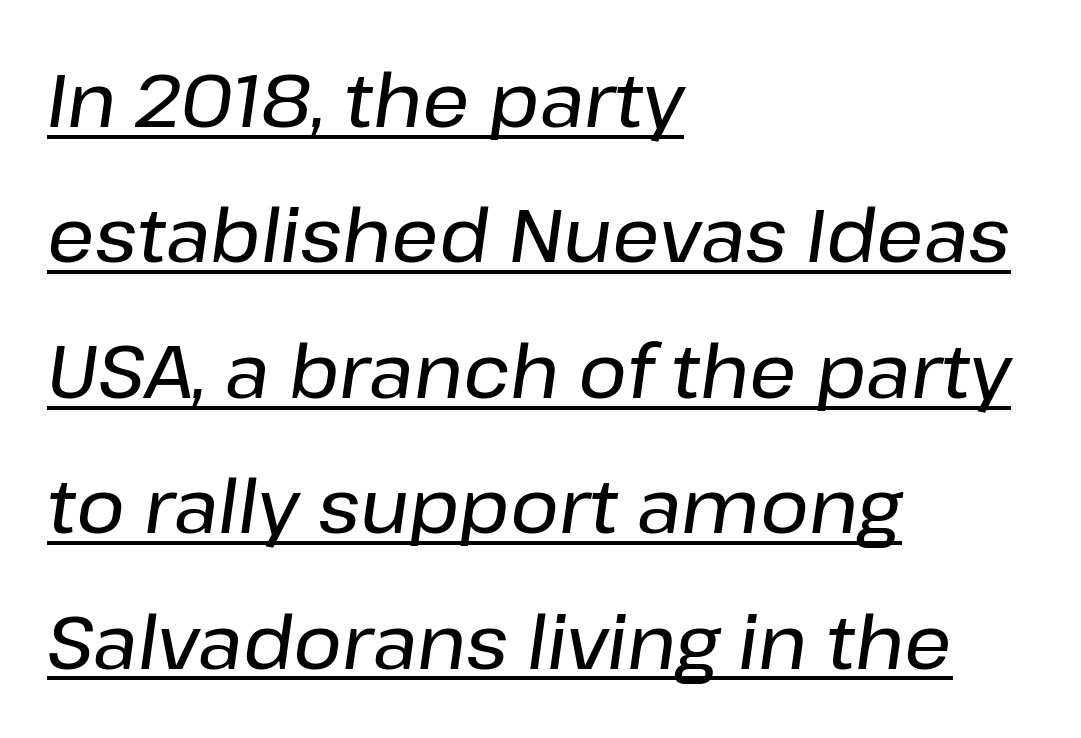
The image shows 74 px text type, italic (leaning right); set left-aligned, line spacing 1.83x, normal letter spacing, underlined; low stroke contrast and a medium x-height.
